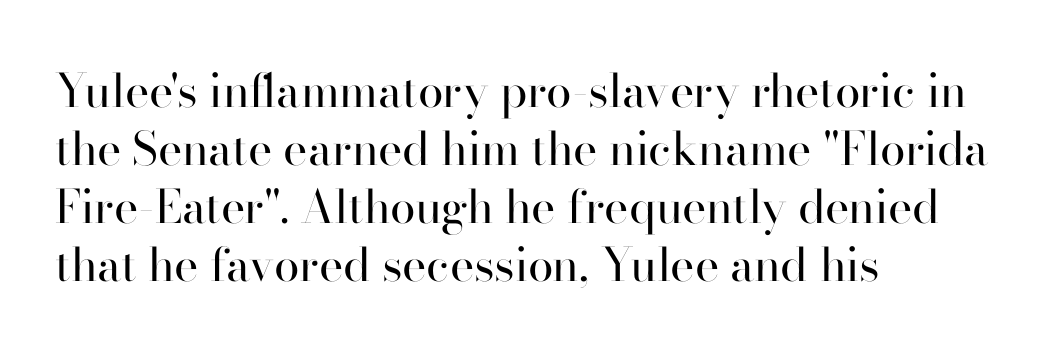
The image shows 46 px regular-weight serif type, upright; set left-aligned, normal line spacing (1.26x), normal letter spacing, not underlined; high stroke contrast and a small x-height.
